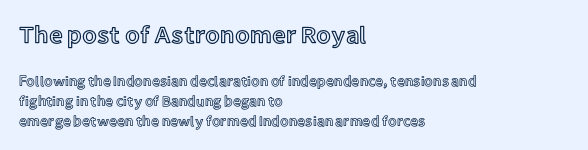
Here the first block reads like a headline and the second like body copy. These lines stack with their left ends in a neat column. If you measured baseline to baseline, you'd find a middling distance. Nobody touched the tracking dial on this one.
